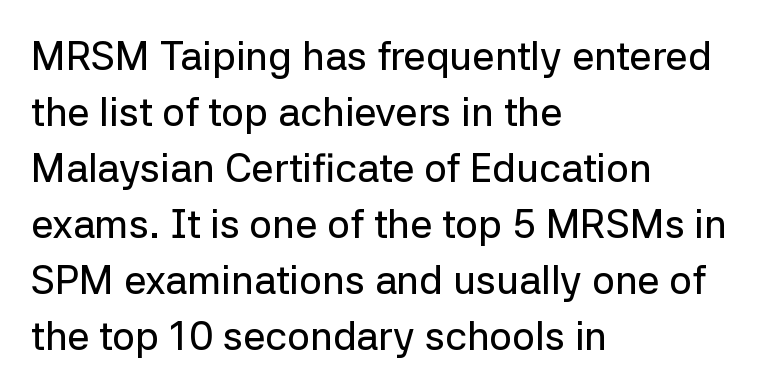
Q: Is the text italic (slanted)? A: No, it is upright.
Q: Is the typeface a serif or a sans-serif typeface? A: Sans-serif.
Q: Is the text underlined? A: No.
Q: How is the paragraph aligned? A: Left-aligned.
Q: Is the spacing between letters normal or unusually wide? A: Normal.
Q: Is the spacing between lines tight, normal or loose? A: Normal.
Q: Width (condensed, normal, or wide)? A: Normal.
Q: Stroke contrast? A: Low.
Q: x-height? A: Medium.
Q: Monospaced? A: No.
